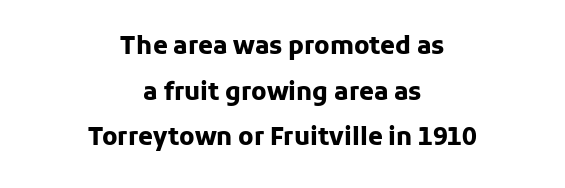
Q: Is the text bold? A: Yes.
Q: Is the text italic (slanted)? A: No, it is upright.
Q: Is the text underlined? A: No.
Q: How is the paragraph aligned? A: Centered.
Q: Is the spacing between letters normal or unusually wide? A: Normal.
Q: Is the spacing between lines tight, normal or loose? A: Loose.
